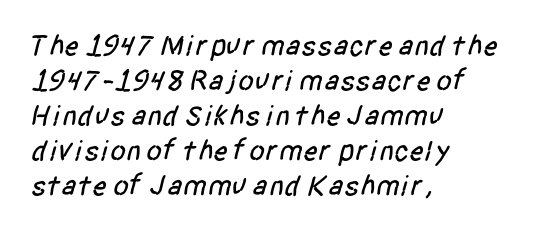
{"serif": "no", "width": "condensed", "stroke_contrast": "low", "x_height": "large", "monospaced": "no", "underline": "no", "align": "left", "line_spacing_ratio": 1.21, "letter_spacing": "normal", "letter_spacing_em": 0.0, "glyph_px": 29}
